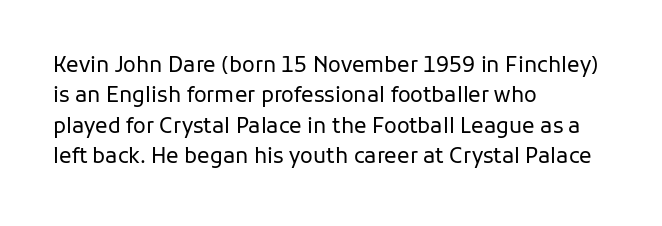
Q: Is the text bold? A: No.
Q: Is the text italic (slanted)? A: No, it is upright.
Q: Is the text underlined? A: No.
Q: How is the paragraph aligned? A: Left-aligned.
Q: Is the spacing between letters normal or unusually wide? A: Normal.
Q: Is the spacing between lines tight, normal or loose? A: Normal.
